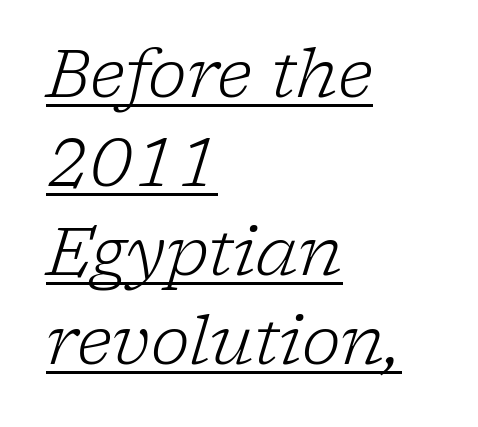
{"serif": "yes", "italic": "yes", "lean": "right", "slant_degrees": 17, "bold": "no", "weight": "light", "width": "normal", "stroke_contrast": "low", "x_height": "medium", "monospaced": "no", "underline": "yes", "align": "left", "line_spacing": "normal", "line_spacing_ratio": 1.35, "letter_spacing": "normal", "letter_spacing_em": 0.0, "glyph_px": 66}
